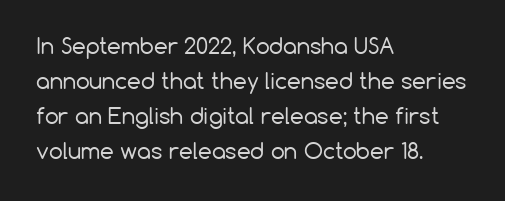
The image shows 22 px text type, upright; set left-aligned, normal line spacing (1.59x), normal letter spacing, not underlined.
